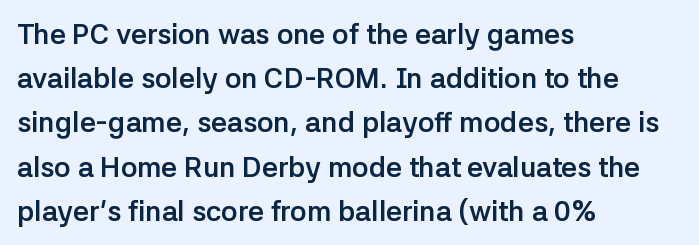
The image shows 28 px semibold sans-serif type, upright; set left-aligned, normal line spacing (1.58x), normal letter spacing, not underlined; low stroke contrast and a medium x-height.
